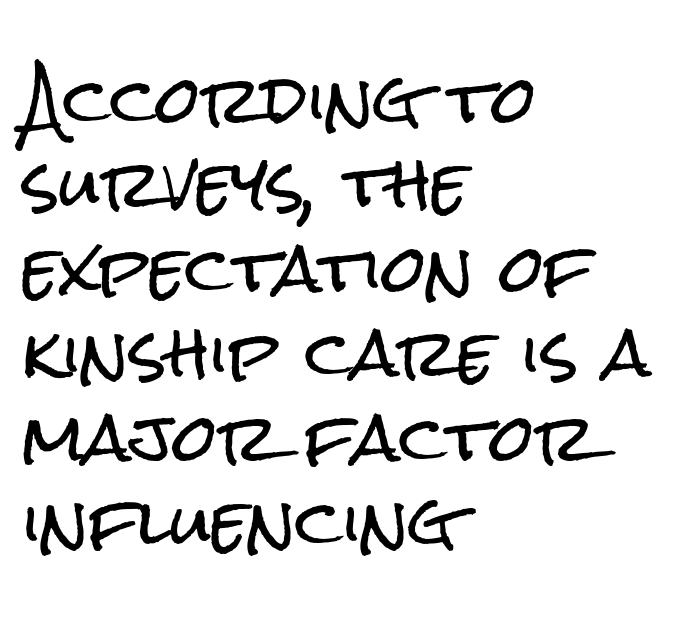
All the whitespace from short lines collects on the right. Words float on clear page, feet unadorned. This sample has the flowing, uneven cadence of proportional lettering. Tracking here is standard; glyphs follow each other at the usual distance. The characters display no serif detailing; their extremities are plain. The letters stand upright; this is a roman face.
